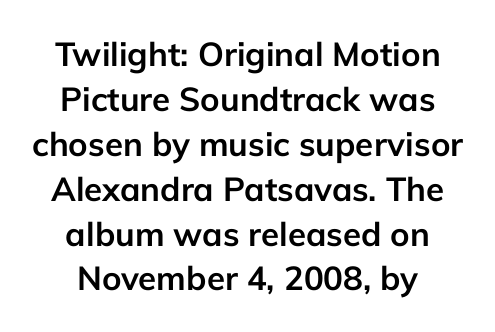
The image shows 33 px semibold sans-serif type, upright; set centered, normal line spacing (1.36x), normal letter spacing, not underlined; low stroke contrast and a medium x-height.
